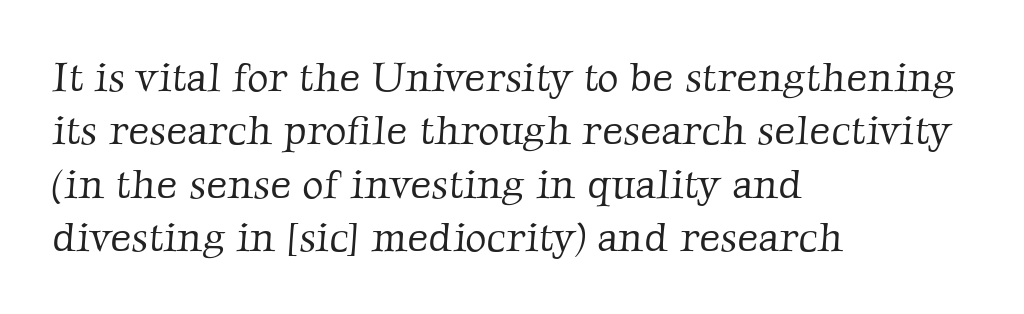
{"serif": "yes", "bold": "no", "weight": "light", "width": "normal", "stroke_contrast": "low", "x_height": "medium", "monospaced": "no", "underline": "no", "align": "left", "line_spacing": "normal", "line_spacing_ratio": 1.3, "letter_spacing": "normal", "letter_spacing_em": 0.0, "glyph_px": 41}
